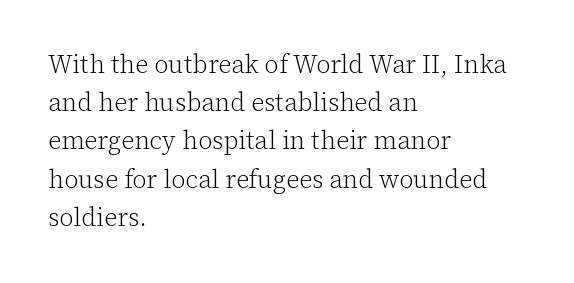
The image shows 25 px text type, upright; set left-aligned, normal line spacing (1.53x), normal letter spacing, not underlined.
